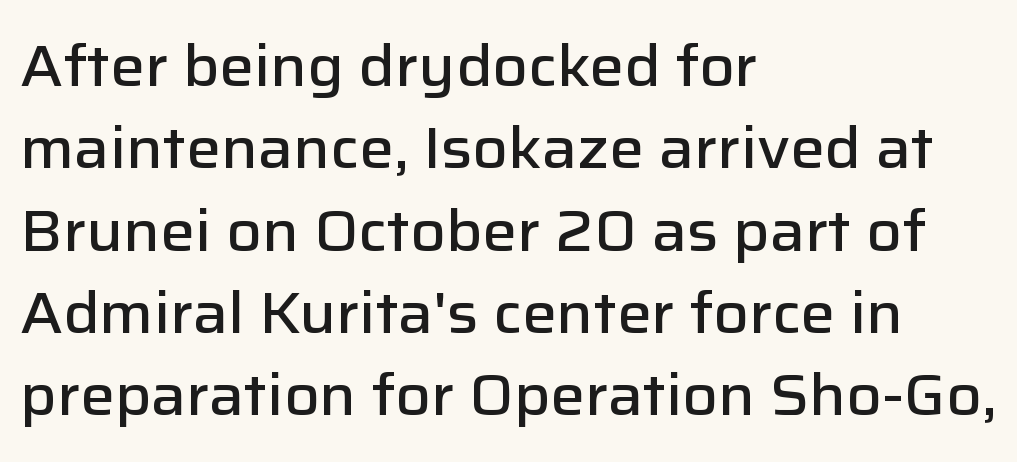
The image shows 58 px semibold sans-serif type, upright; set left-aligned, normal line spacing (1.42x), normal letter spacing, not underlined; low stroke contrast and a medium x-height.
